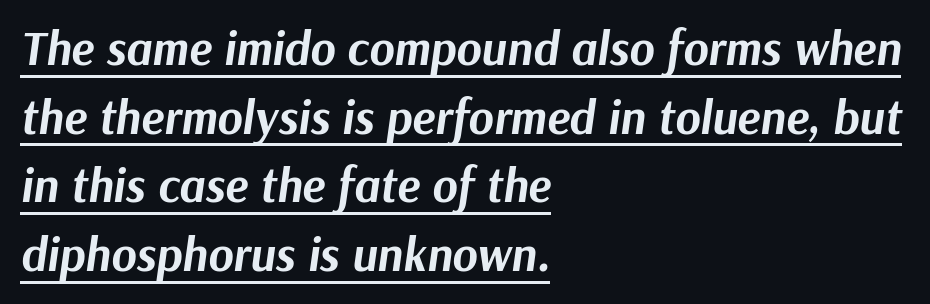
Quick note: interline space is typical. Is the type slanted? Yes — the strokes lean at a clear angle. Is the type bold? Yes — the strokes are clearly thick and heavy. Here the glyphs are tracked normally, forming tight word shapes. Compared with a centered layout, this one pins lines to the left instead. Spacing verdict: proportional, widths tailored to each character.
